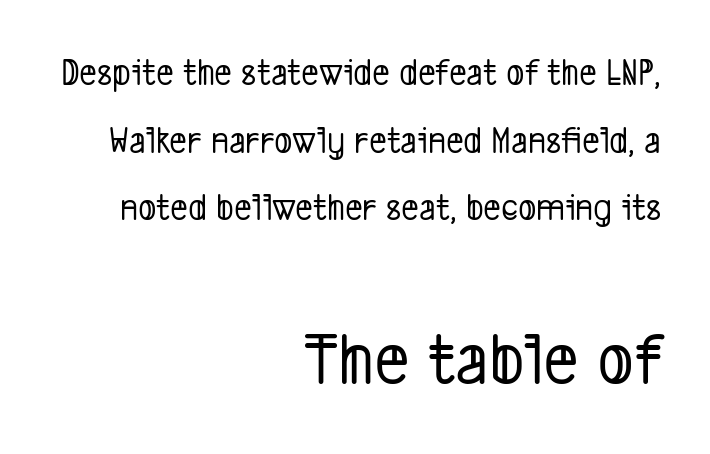
{"serif": "no", "width": "condensed", "stroke_contrast": "low", "x_height": "medium", "monospaced": "no", "underline": "no", "align": "right", "line_spacing_ratio": 1.78, "letter_spacing": "normal", "letter_spacing_em": 0.0, "larger_block": "second", "size_ratio": 2.0, "glyph_px": 76}
